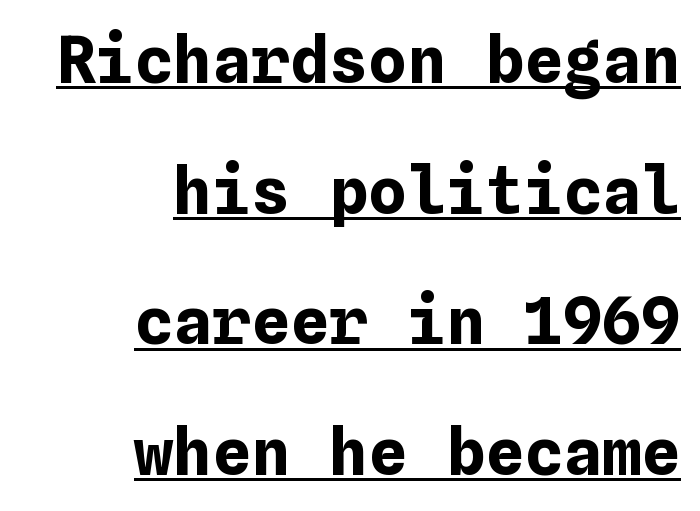
The image shows 65 px bold type, upright; set right-aligned, loose line spacing (2.01x), normal letter spacing, underlined; low stroke contrast and a medium x-height.
